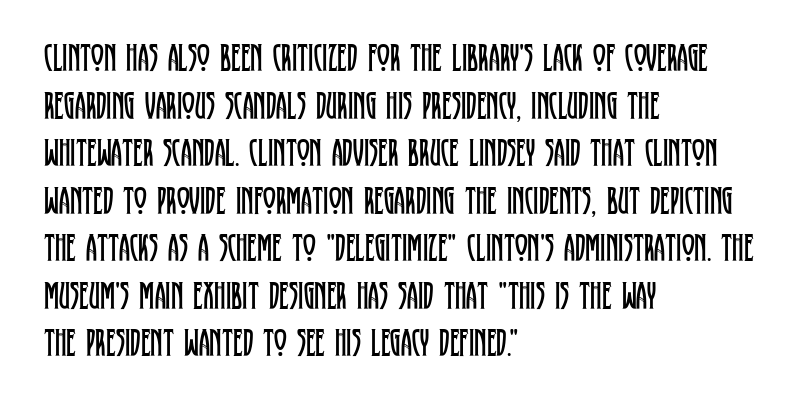
The letters stand straight up with perfectly vertical stems. Does extra space separate the letters? No, they use regular spacing. Reading down the block, your eye returns to a fixed left position each line. A bare baseline throughout the passage. The passage shown is typed in a proportional face where columns would drift.
